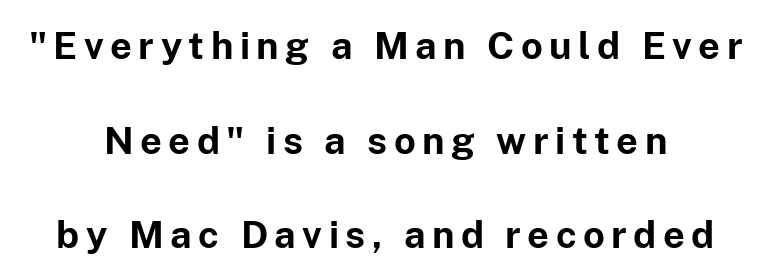
Each letter keeps its own natural width here, so spacing adapts to shape. The characters display no serif detailing; their extremities are plain. Has an underline been added? It has not. These lines carry a lot of weight — the face is fully bold.
